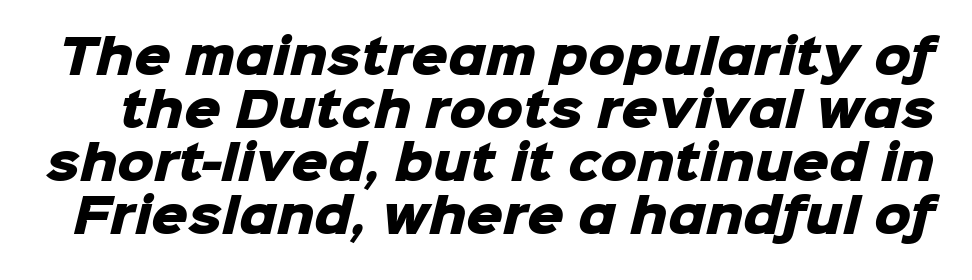
{"serif": "no", "bold": "yes", "weight": "heavy", "width": "normal", "stroke_contrast": "low", "x_height": "medium", "monospaced": "no", "underline": "no", "line_spacing": "tight", "line_spacing_ratio": 1.15, "letter_spacing": "normal", "letter_spacing_em": 0.0, "glyph_px": 46}
